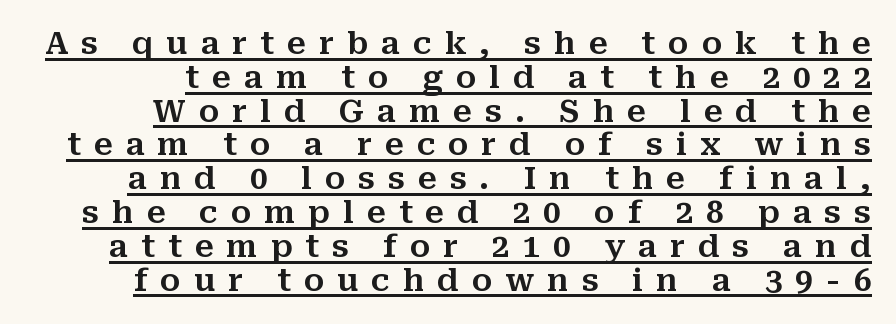
{"serif": "yes", "italic": "no", "width": "normal", "stroke_contrast": "medium", "x_height": "medium", "monospaced": "no", "underline": "yes", "align": "right", "line_spacing": "tight", "line_spacing_ratio": 1.09, "letter_spacing": "wide", "letter_spacing_em": 0.42, "glyph_px": 31}
